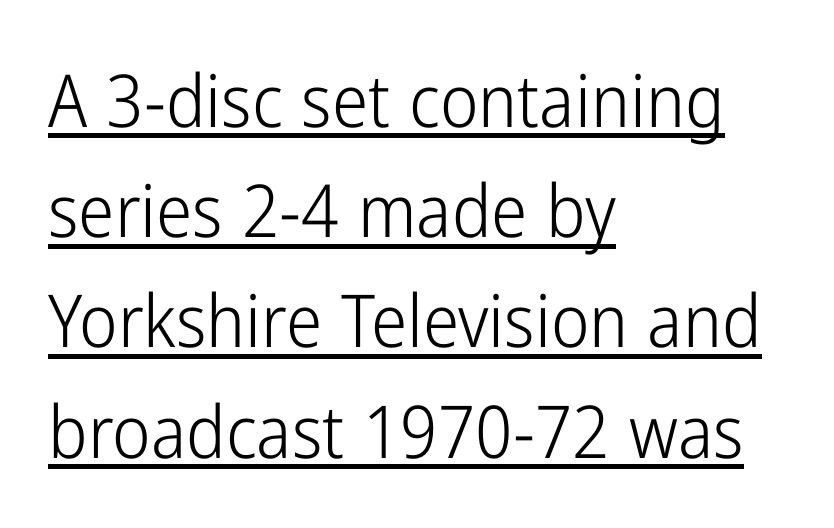
Leftover space on each line is placed entirely after the last word. The letterforms sit shoulder to shoulder at normal distance. This is not heavy type; no bold has been used. What kind of face is this? One without serifs — a sans.
